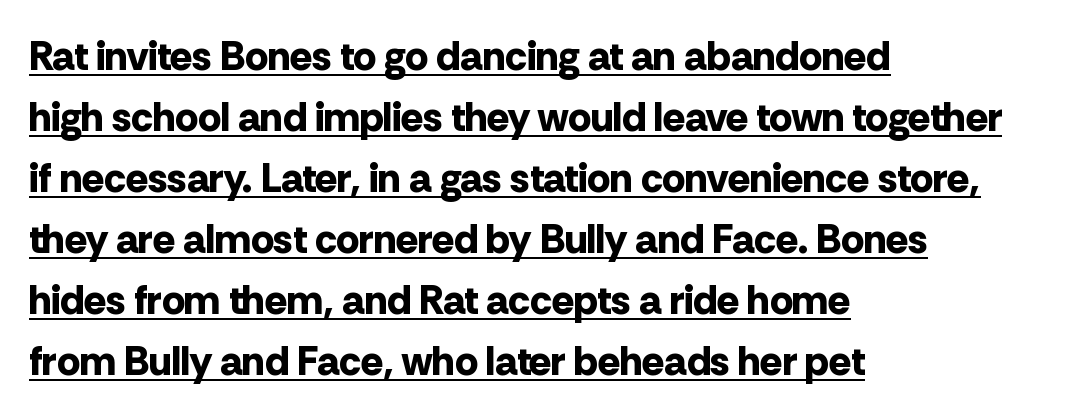
{"serif": "no", "italic": "no", "bold": "yes", "weight": "bold", "width": "normal", "stroke_contrast": "low", "x_height": "medium", "monospaced": "no", "underline": "yes", "align": "left", "line_spacing": "normal", "line_spacing_ratio": 1.49, "letter_spacing": "normal", "letter_spacing_em": 0.0, "glyph_px": 41}
